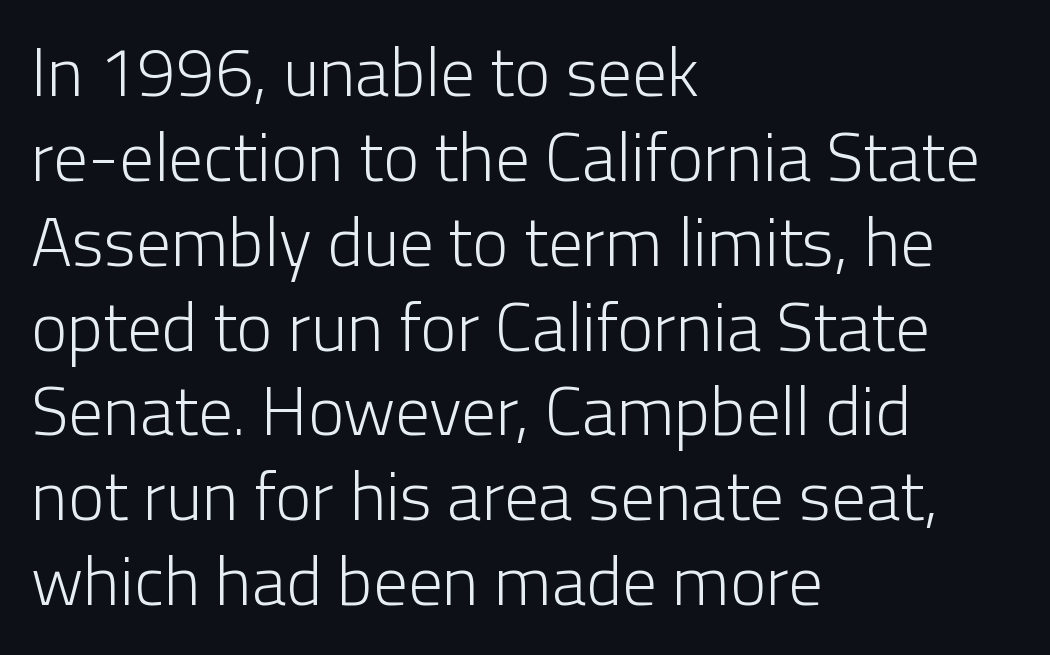
The image shows 69 px light sans-serif type, upright; set left-aligned, line spacing 1.23x, normal letter spacing, not underlined; low stroke contrast and a medium x-height.
